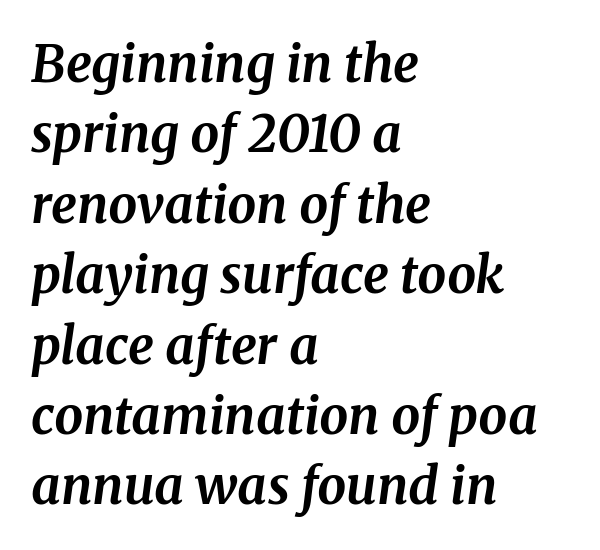
The image shows 51 px bold serif type, italic (leaning right); set left-aligned, normal line spacing (1.38x), normal letter spacing, not underlined; medium stroke contrast and a medium x-height.
